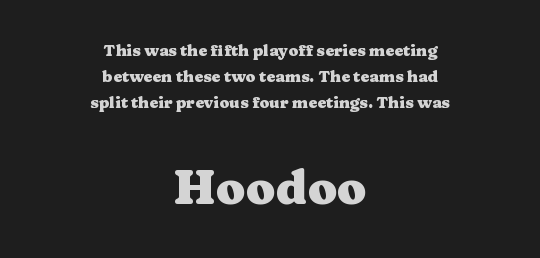
The image shows 48 px heavy, wide serif type, upright; set centered, normal line spacing (1.64x), normal letter spacing, not underlined; the second (bottom) block is 3.0x larger; medium stroke contrast and a medium x-height.
